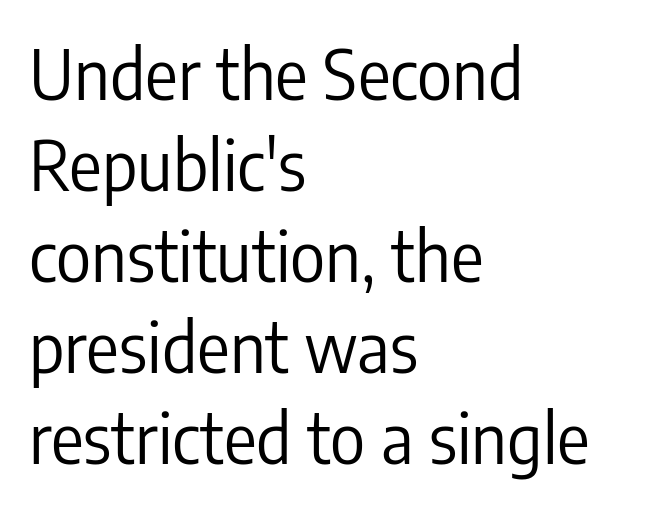
The strip under each line holds only bare page. Unlike italic type, these characters show no tilt at all. The gaps between neighbouring characters are ordinary and unremarkable. Varying glyph widths throughout — classic text-font behaviour. Nope, no serifs anywhere on these letters. The line-height multiplier appears to be the usual default.
